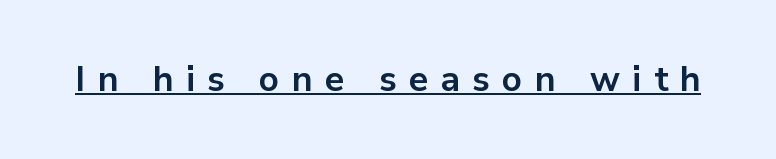
The image shows 35 px bold sans-serif type, upright; set unusually wide letter spacing (+0.35 em), underlined; low stroke contrast and a medium x-height.
